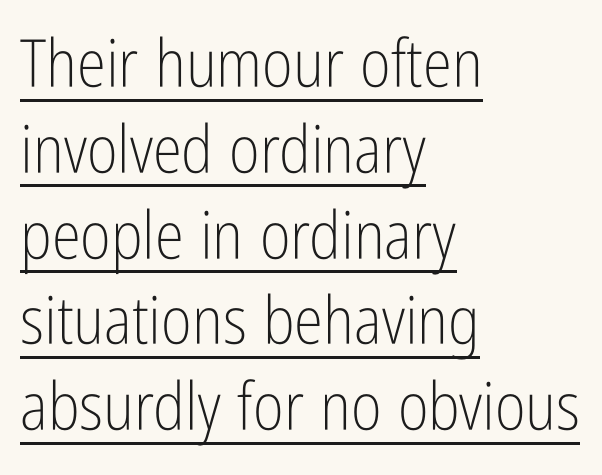
The rendering uses natural spacing where letterforms have individual widths. A typographer would call this underscored text. The passage is arranged the way most books set body copy — flush left. Inter-character spacing is left at the font's built-in metrics. Every stem runs plumb, perpendicular to the baseline. Nope, no serifs anywhere on these letters.
